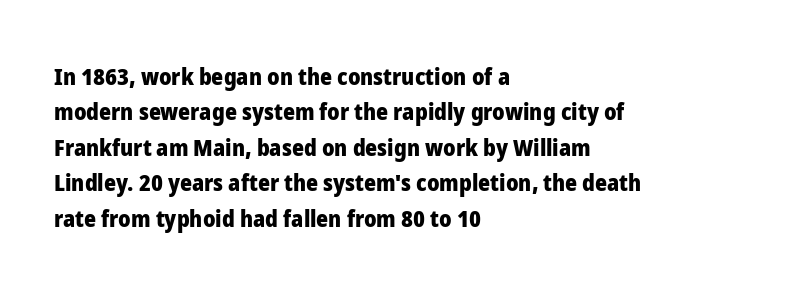
The strip under each line holds only bare page. The designer left line spacing at the default. Typeset ragged right — the left edge is the straight one. Heavy-handed strokes throughout: this text is bold.
